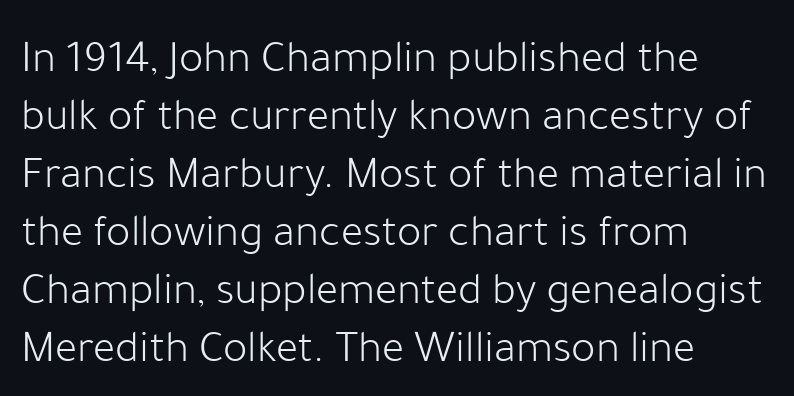
The image shows 46 px light sans-serif type, upright; set left-aligned, normal line spacing (1.26x), normal letter spacing, not underlined; low stroke contrast and a medium x-height.
